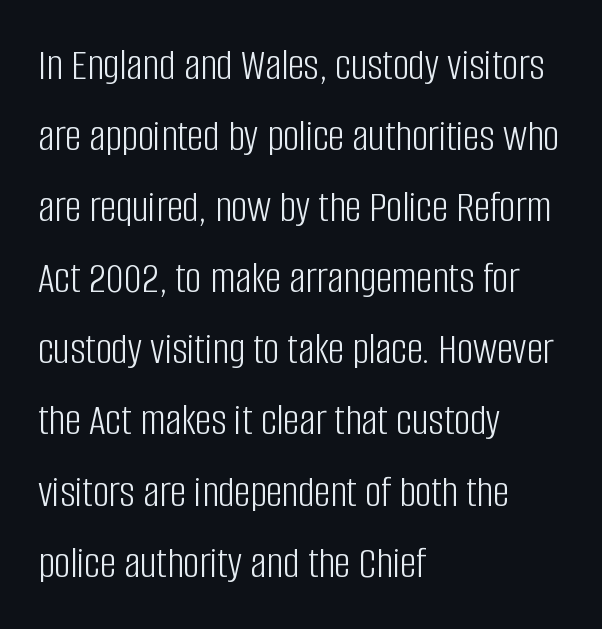
Q: Is the text bold? A: No.
Q: Is the text italic (slanted)? A: No, it is upright.
Q: Is the typeface a serif or a sans-serif typeface? A: Sans-serif.
Q: Is the text underlined? A: No.
Q: How is the paragraph aligned? A: Left-aligned.
Q: Is the spacing between letters normal or unusually wide? A: Normal.
Q: Is the spacing between lines tight, normal or loose? A: Normal.
Q: Width (condensed, normal, or wide)? A: Condensed.
Q: Stroke contrast? A: Low.
Q: x-height? A: Large.
Q: Monospaced? A: No.
